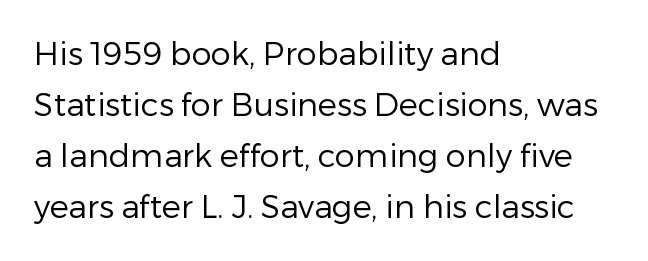
{"serif": "no", "italic": "no", "bold": "no", "weight": "regular", "width": "normal", "stroke_contrast": "low", "x_height": "medium", "monospaced": "no", "underline": "no", "align": "left", "line_spacing": "normal", "line_spacing_ratio": 1.59, "letter_spacing": "normal", "letter_spacing_em": 0.0, "glyph_px": 32}
